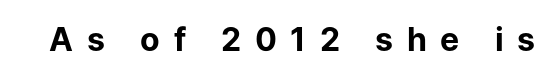
Q: Is the text bold? A: Yes.
Q: Is the text italic (slanted)? A: No, it is upright.
Q: Is the typeface a serif or a sans-serif typeface? A: Sans-serif.
Q: Is the text underlined? A: No.
Q: Is the spacing between letters normal or unusually wide? A: Unusually wide.
Q: Width (condensed, normal, or wide)? A: Normal.
Q: Stroke contrast? A: Low.
Q: x-height? A: Medium.
Q: Monospaced? A: No.
